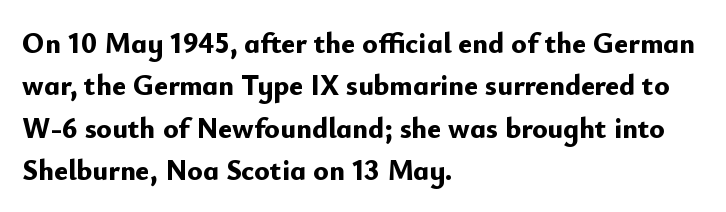
Q: Is the text bold? A: Yes.
Q: Is the text italic (slanted)? A: No, it is upright.
Q: Is the typeface a serif or a sans-serif typeface? A: Sans-serif.
Q: Is the text underlined? A: No.
Q: How is the paragraph aligned? A: Left-aligned.
Q: Is the spacing between letters normal or unusually wide? A: Normal.
Q: Is the spacing between lines tight, normal or loose? A: Normal.
Q: Width (condensed, normal, or wide)? A: Normal.
Q: Stroke contrast? A: Low.
Q: x-height? A: Small.
Q: Monospaced? A: No.
